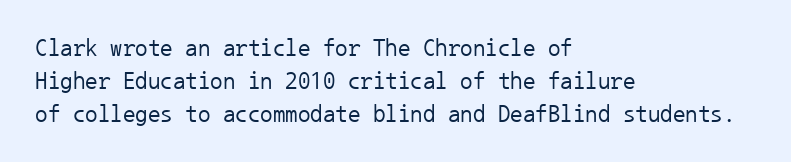
These lines sit exactly where default settings would place them. Decoration check: the copy has no underline. The typeface has the unassuming heft of standard copy or less. Horizontal alignment here is leftward, the default for most running prose.
